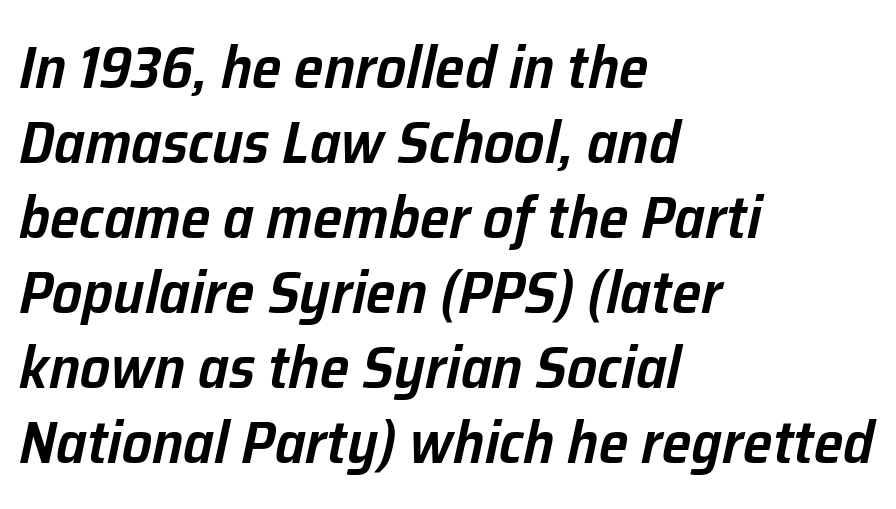
{"italic": "yes", "lean": "right", "slant_degrees": 12, "bold": "semi", "weight": "semibold", "width": "normal", "stroke_contrast": "low", "x_height": "medium", "monospaced": "no", "underline": "no", "align": "left", "line_spacing": "normal", "line_spacing_ratio": 1.25, "letter_spacing": "normal", "letter_spacing_em": 0.0, "glyph_px": 60}
